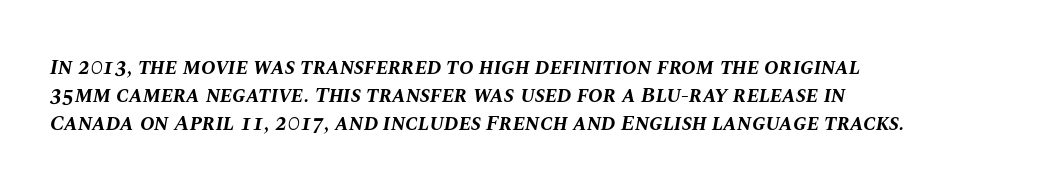
Q: Is the text bold? A: Yes.
Q: Is the text italic (slanted)? A: Yes, it leans right by about 10 degrees.
Q: Is the text underlined? A: No.
Q: How is the paragraph aligned? A: Left-aligned.
Q: Is the spacing between letters normal or unusually wide? A: Normal.
Q: Is the spacing between lines tight, normal or loose? A: Normal.
